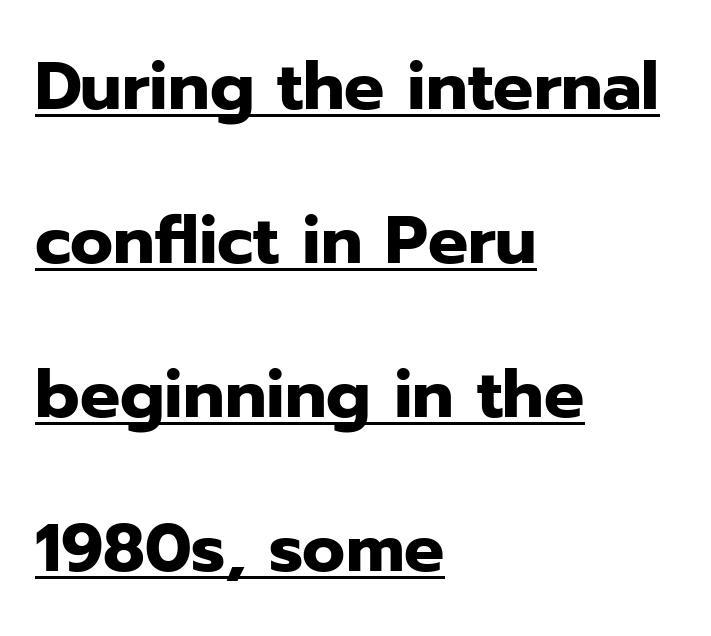
Tall strokes in this sample are plumb rather than angled. The tracking reads as untouched default to a designer's eye. Here the designer chose a conventional face with non-uniform glyph widths. A typesetter would label this face a sans. The rendering uses a bold face; every stroke is thick and dark. Whoever set this chose breathing room over compactness in the vertical rhythm.
